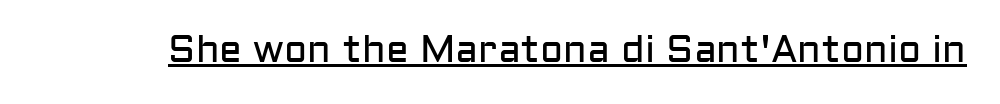
The image shows 38 px regular-weight sans-serif type, upright; set normal letter spacing, underlined; low stroke contrast and a medium x-height.
